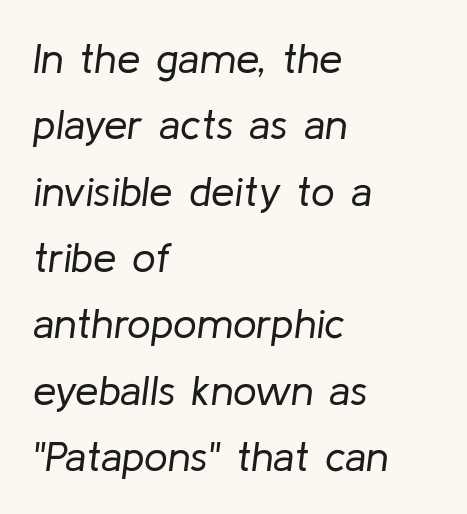
The rag falls on the right side of this text block. Looks like regular typesetting: each glyph gets only the width it needs. Nobody touched the tracking dial on this one. These lines were composed using italics. Each row of text sits above clean, open space.
